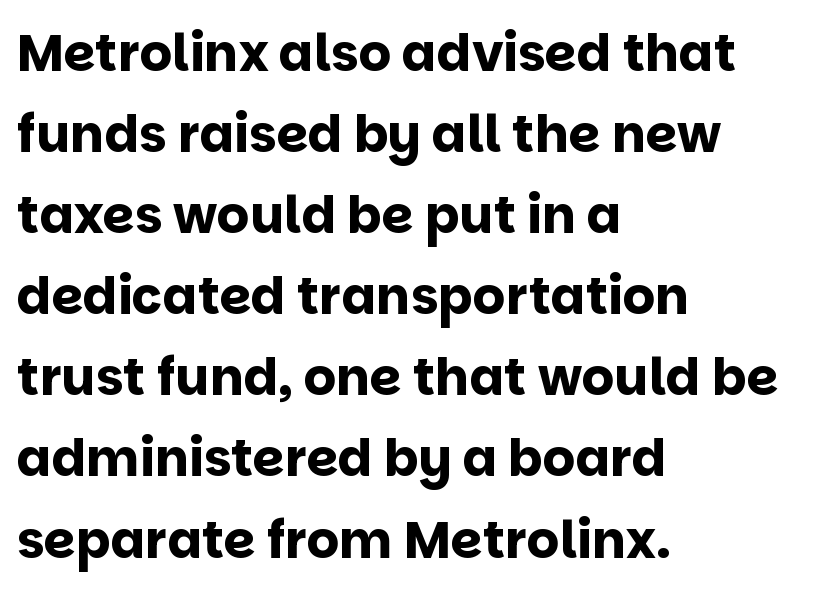
The lines are quadded left. Ordinary non-slanted type is in use. Bare-footed words on every line. Inter-character spacing is left at the font's built-in metrics. The line-height multiplier appears to be the usual default.
